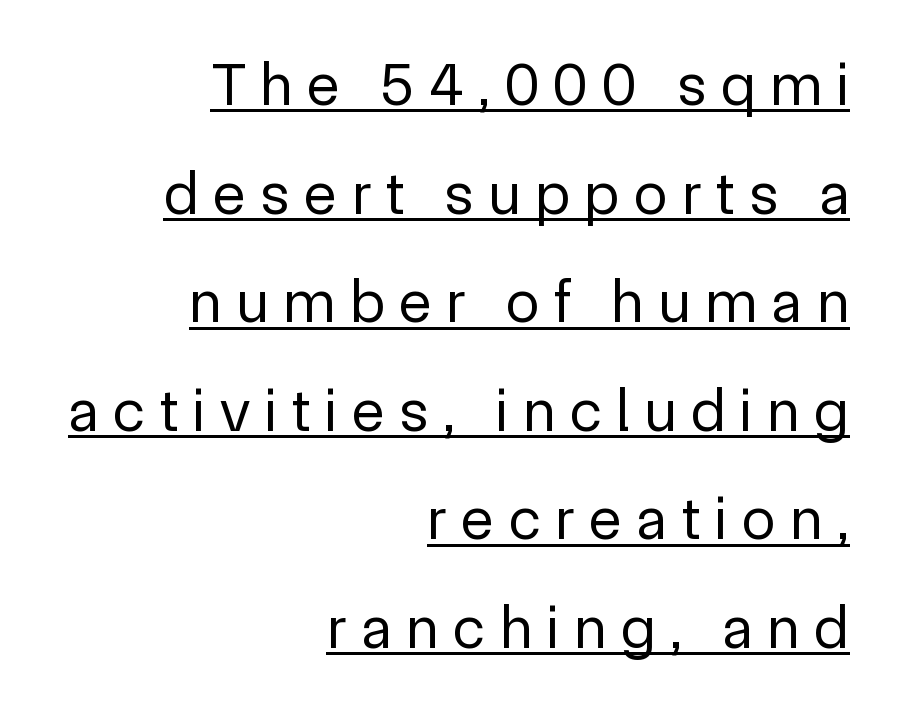
I'd call this a sans setting — the letters go barefoot. Words appear elongated and porous because spacing is wide. A typesetter would mark this as roman, not italic. Notice how the passage keeps a crisp vertical edge on the right only.
